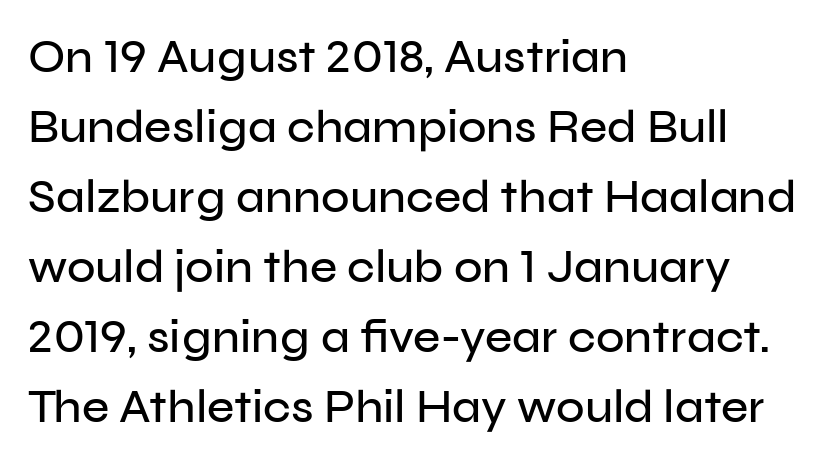
The image shows 47 px sans-serif type, upright; set left-aligned, normal line spacing (1.49x), normal letter spacing, not underlined; low stroke contrast and a medium x-height.
